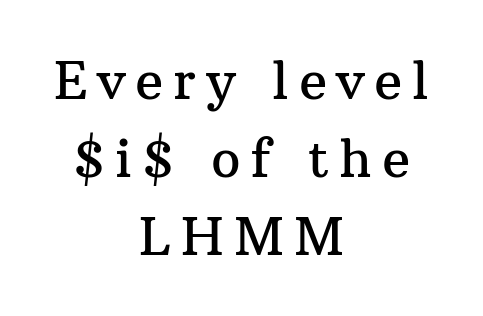
Q: Is the text italic (slanted)? A: No, it is upright.
Q: Is the typeface a serif or a sans-serif typeface? A: Serif.
Q: Is the text underlined? A: No.
Q: How is the paragraph aligned? A: Centered.
Q: Is the spacing between lines tight, normal or loose? A: Normal.
Q: Width (condensed, normal, or wide)? A: Normal.
Q: Stroke contrast? A: Medium.
Q: x-height? A: Medium.
Q: Monospaced? A: No.
